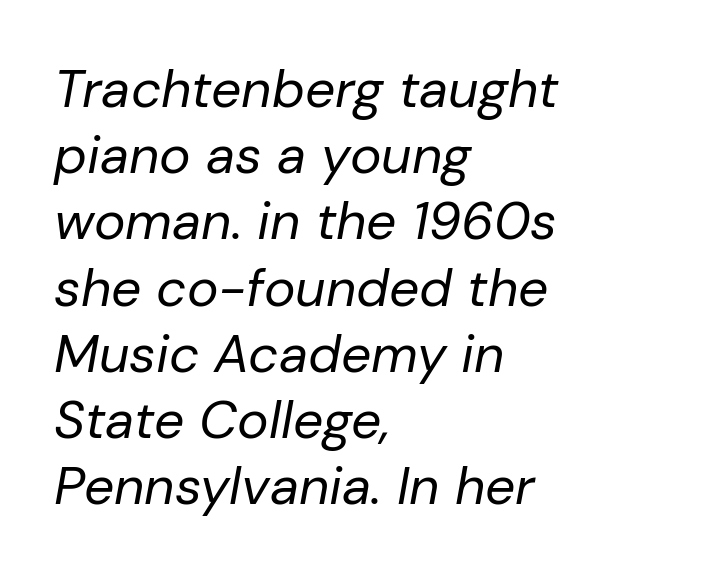
Q: Is the text bold? A: No.
Q: Is the text italic (slanted)? A: Yes, it leans right by about 10 degrees.
Q: Is the text underlined? A: No.
Q: How is the paragraph aligned? A: Left-aligned.
Q: Is the spacing between letters normal or unusually wide? A: Normal.
Q: Is the spacing between lines tight, normal or loose? A: Normal.
Q: Width (condensed, normal, or wide)? A: Normal.
Q: Stroke contrast? A: Low.
Q: x-height? A: Medium.
Q: Monospaced? A: No.
